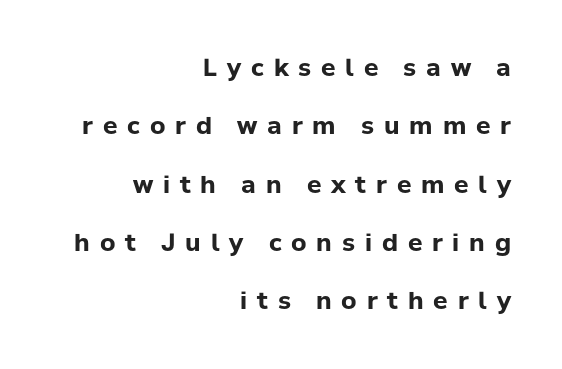
Q: Is the text bold? A: Yes.
Q: Is the text italic (slanted)? A: No, it is upright.
Q: Is the text underlined? A: No.
Q: How is the paragraph aligned? A: Right-aligned.
Q: Is the spacing between letters normal or unusually wide? A: Unusually wide.
Q: Is the spacing between lines tight, normal or loose? A: Loose.
